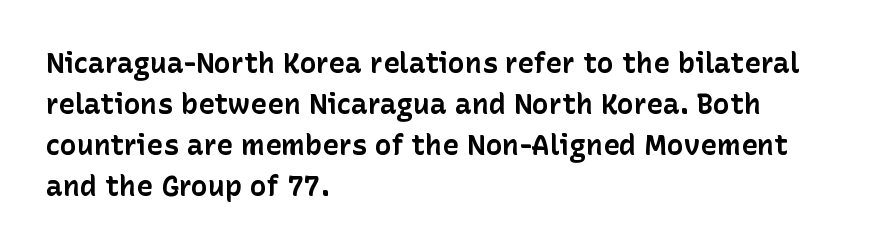
{"serif": "no", "italic": "no", "bold": "yes", "weight": "bold", "width": "normal", "stroke_contrast": "low", "x_height": "medium", "monospaced": "no", "underline": "no", "align": "left", "line_spacing": "normal", "line_spacing_ratio": 1.47, "letter_spacing": "normal", "letter_spacing_em": 0.0, "glyph_px": 28}
